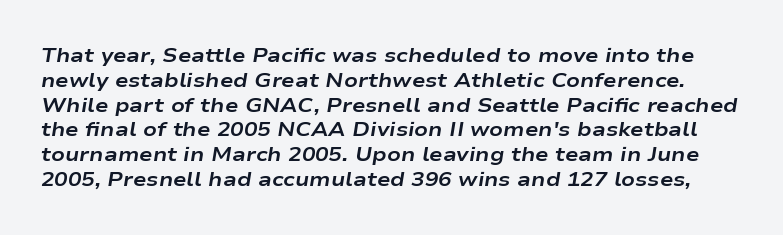
The image shows 20 px bold type, italic (leaning right); set line spacing 1.24x, normal letter spacing, not underlined.
